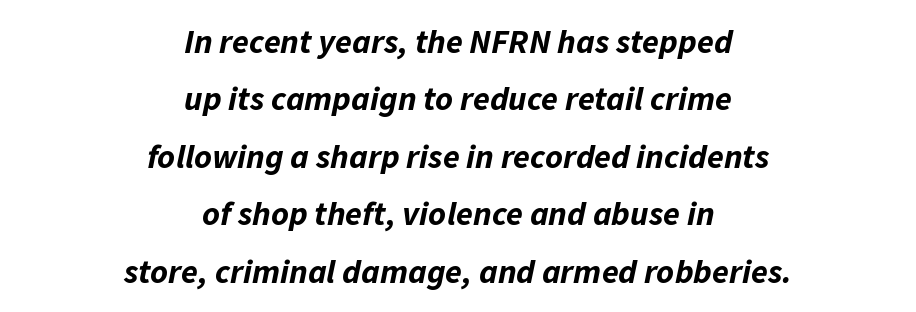
{"italic": "yes", "lean": "right", "slant_degrees": 11, "bold": "yes", "weight": "bold", "width": "normal", "stroke_contrast": "low", "x_height": "medium", "monospaced": "no", "underline": "no", "align": "center", "line_spacing": "normal", "line_spacing_ratio": 1.69, "letter_spacing": "normal", "letter_spacing_em": 0.0, "glyph_px": 34}
